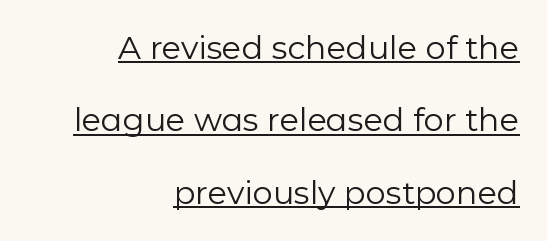
The image shows 32 px regular-weight sans-serif type, upright; set right-aligned, loose line spacing (2.26x), normal letter spacing, underlined; low stroke contrast and a medium x-height.
